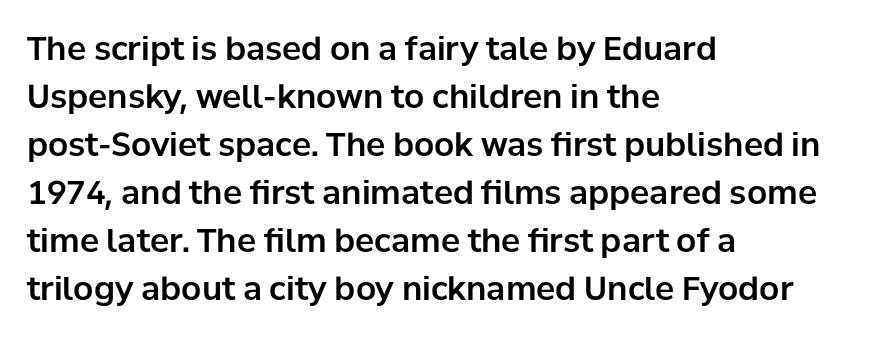
Notice how the stems are strictly vertical — no italics here. If you drew a ruler down the left edge, every line would touch it. You can tell from the bare stems that sans-serif type was used. Does extra space separate the letters? No, they use regular spacing. The leading is moderate, giving the passage an even texture. The zone under the glyphs is completely vacant.
